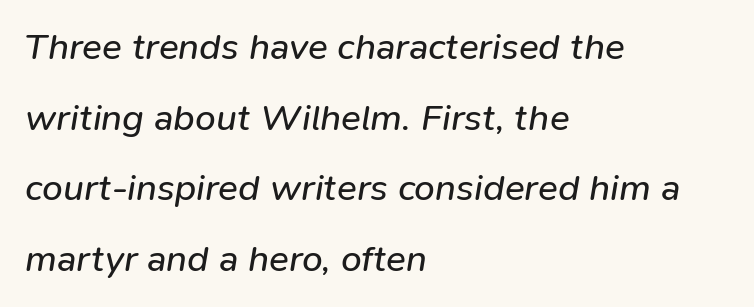
Q: Is the text bold? A: No.
Q: Is the text italic (slanted)? A: Yes, it leans right by about 9 degrees.
Q: Is the text underlined? A: No.
Q: How is the paragraph aligned? A: Left-aligned.
Q: Is the spacing between letters normal or unusually wide? A: Normal.
Q: Is the spacing between lines tight, normal or loose? A: Loose.
Q: Width (condensed, normal, or wide)? A: Normal.
Q: Stroke contrast? A: Low.
Q: x-height? A: Medium.
Q: Monospaced? A: No.
